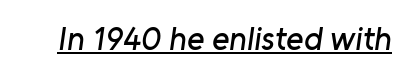
The image shows 33 px sans-serif type; set normal letter spacing, underlined; low stroke contrast and a medium x-height.
